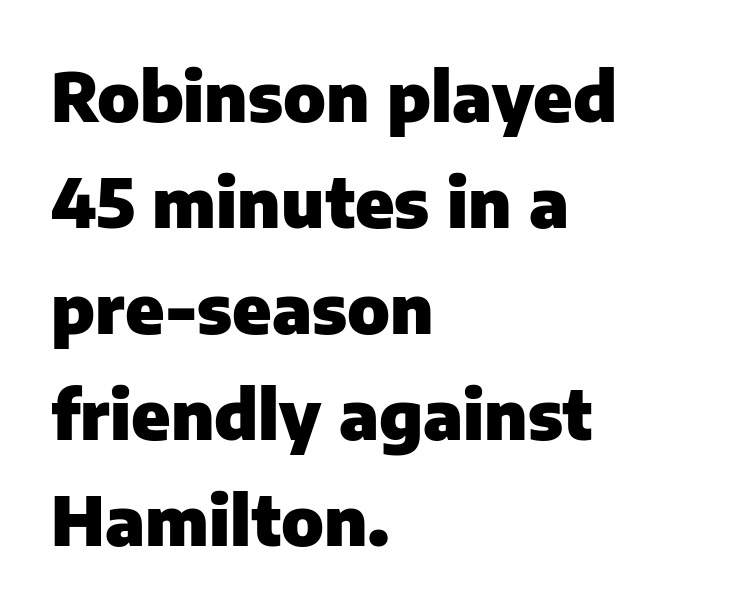
{"serif": "no", "italic": "no", "bold": "yes", "weight": "heavy", "width": "normal", "stroke_contrast": "low", "x_height": "medium", "monospaced": "no", "underline": "no", "align": "left", "line_spacing": "normal", "line_spacing_ratio": 1.56, "letter_spacing": "normal", "letter_spacing_em": 0.0, "glyph_px": 68}
